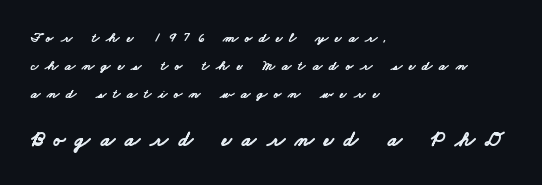
Q: Is the text bold? A: Yes.
Q: Is the text underlined? A: No.
Q: How is the paragraph aligned? A: Left-aligned.
Q: Is the spacing between letters normal or unusually wide? A: Unusually wide.
Q: Is the spacing between lines tight, normal or loose? A: Loose.
Q: Which block of text is set in a larger size, the first (top) or the second (bottom)? A: The second (bottom) one.
